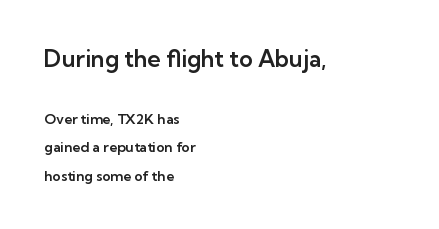
{"italic": "no", "underline": "no", "align": "left", "line_spacing": "loose", "line_spacing_ratio": 2.05, "letter_spacing": "normal", "letter_spacing_em": 0.0, "larger_block": "first", "size_ratio": 1.64, "glyph_px": 23}
